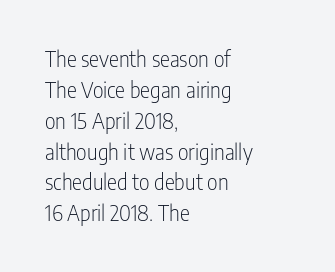
The image shows 21 px text type, upright; set left-aligned, normal line spacing (1.47x), normal letter spacing, not underlined.
